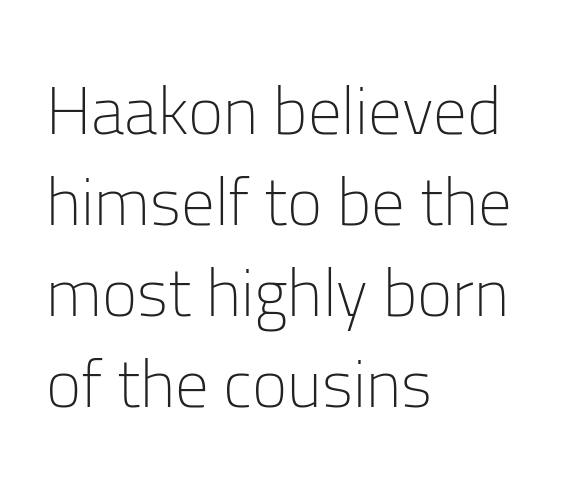
Q: Is the text bold? A: No.
Q: Is the text italic (slanted)? A: No, it is upright.
Q: Is the typeface a serif or a sans-serif typeface? A: Sans-serif.
Q: Is the text underlined? A: No.
Q: How is the paragraph aligned? A: Left-aligned.
Q: Is the spacing between letters normal or unusually wide? A: Normal.
Q: Is the spacing between lines tight, normal or loose? A: Normal.
Q: Width (condensed, normal, or wide)? A: Normal.
Q: Stroke contrast? A: Low.
Q: x-height? A: Medium.
Q: Monospaced? A: No.
